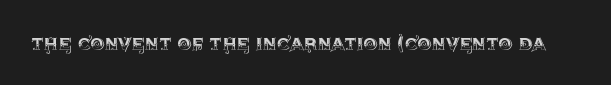
{"italic": "no", "underline": "no", "letter_spacing": "normal", "letter_spacing_em": 0.0, "glyph_px": 22}
